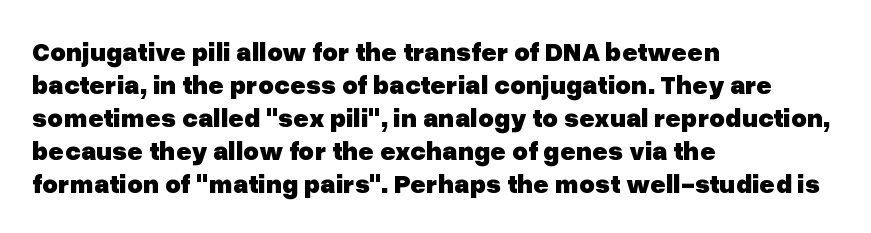
The image shows 27 px bold type, upright; set left-aligned, line spacing 1.22x, normal letter spacing, not underlined.
